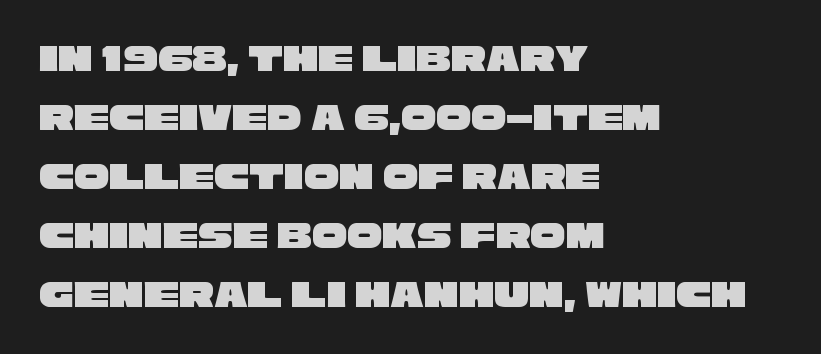
Nothing unusual about the tracking: characters are spaced as the font intends. Do the characters align in a grid? No, the font is proportional. One-word summary of the alignment: left. Regular leading. This is sans-serif lettering, the kind often seen on screens and signage.
